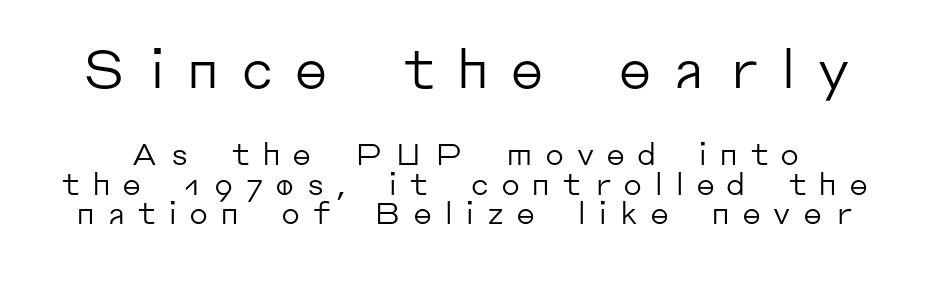
{"serif": "no", "italic": "no", "bold": "no", "weight": "regular", "width": "normal", "stroke_contrast": "low", "x_height": "medium", "monospaced": "no", "underline": "no", "line_spacing": "tight", "line_spacing_ratio": 0.98, "letter_spacing": "wide", "letter_spacing_em": 0.38, "larger_block": "first", "size_ratio": 1.77, "glyph_px": 53}
